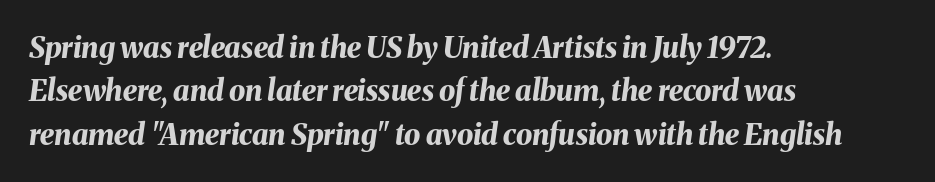
The image shows 29 px bold type, italic (leaning right); set left-aligned, normal line spacing (1.5x), normal letter spacing, not underlined; medium stroke contrast and a medium x-height.
